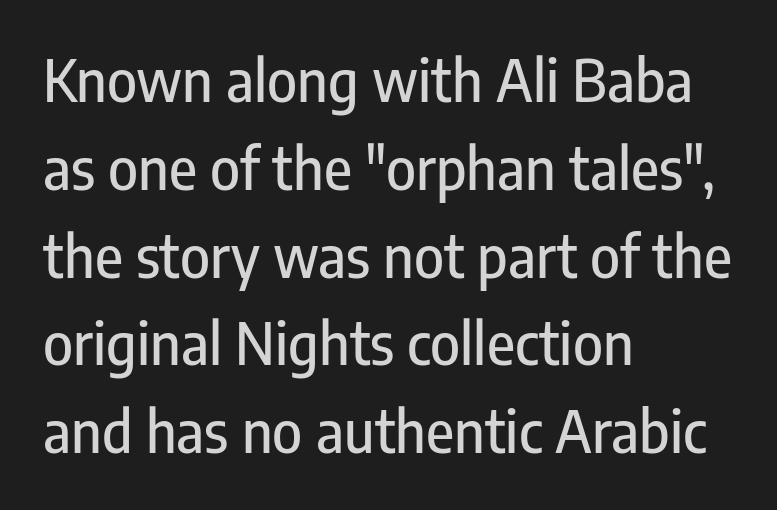
{"serif": "no", "italic": "no", "width": "condensed", "stroke_contrast": "low", "x_height": "medium", "monospaced": "no", "underline": "no", "align": "left", "line_spacing": "normal", "line_spacing_ratio": 1.54, "letter_spacing": "normal", "letter_spacing_em": 0.0, "glyph_px": 57}
